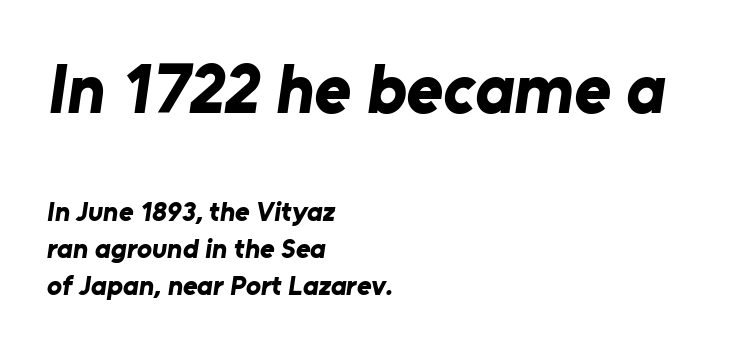
Q: Is the text bold? A: Yes.
Q: Is the typeface a serif or a sans-serif typeface? A: Sans-serif.
Q: Is the text underlined? A: No.
Q: How is the paragraph aligned? A: Left-aligned.
Q: Is the spacing between letters normal or unusually wide? A: Normal.
Q: Is the spacing between lines tight, normal or loose? A: Normal.
Q: Which block of text is set in a larger size, the first (top) or the second (bottom)? A: The first (top) one.
Q: Width (condensed, normal, or wide)? A: Normal.
Q: Stroke contrast? A: Low.
Q: x-height? A: Medium.
Q: Monospaced? A: No.
